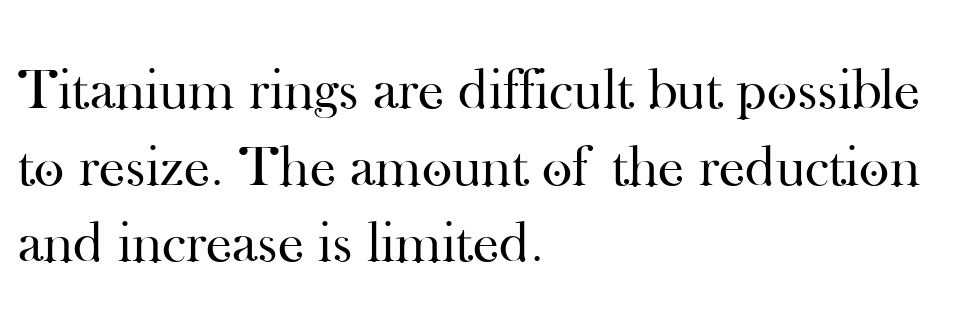
The image shows 58 px regular-weight serif type, upright; set left-aligned, normal line spacing (1.32x), normal letter spacing, not underlined; high stroke contrast and a small x-height.
